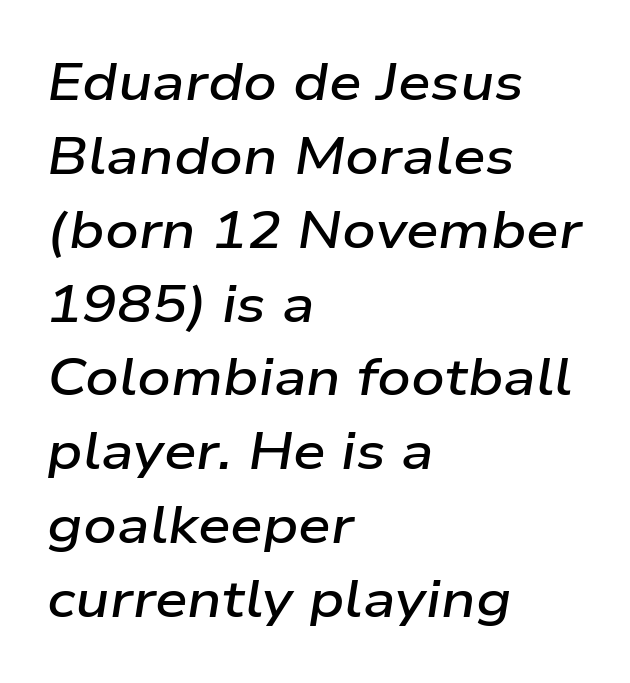
This sample is left-justified, so line endings fall wherever the words run out. Leading: standard. Words float on clear page, feet unadorned. An italicized treatment has been applied to the whole sample.
